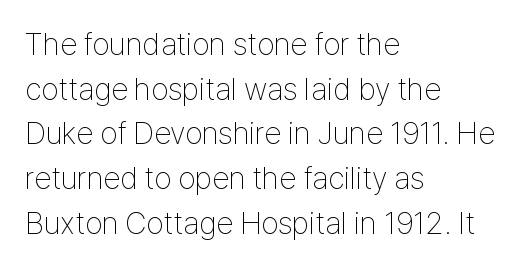
Q: Is the text bold? A: No.
Q: Is the text italic (slanted)? A: No, it is upright.
Q: Is the typeface a serif or a sans-serif typeface? A: Sans-serif.
Q: Is the text underlined? A: No.
Q: How is the paragraph aligned? A: Left-aligned.
Q: Is the spacing between letters normal or unusually wide? A: Normal.
Q: Is the spacing between lines tight, normal or loose? A: Normal.
Q: Width (condensed, normal, or wide)? A: Condensed.
Q: Stroke contrast? A: Low.
Q: x-height? A: Medium.
Q: Monospaced? A: No.
